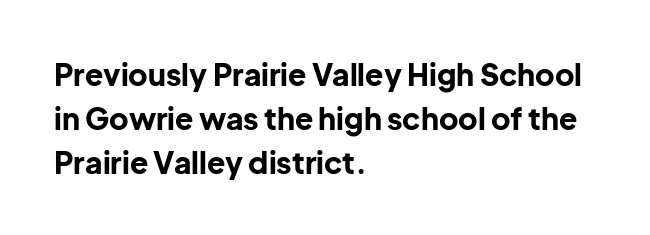
The image shows 30 px bold sans-serif type, upright; set left-aligned, normal line spacing (1.46x), normal letter spacing, not underlined; low stroke contrast and a medium x-height.
